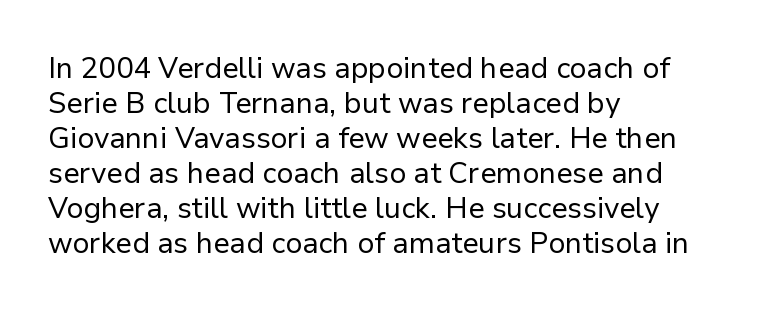
Q: Is the text bold? A: No.
Q: Is the text italic (slanted)? A: No, it is upright.
Q: Is the typeface a serif or a sans-serif typeface? A: Sans-serif.
Q: Is the text underlined? A: No.
Q: How is the paragraph aligned? A: Left-aligned.
Q: Is the spacing between letters normal or unusually wide? A: Normal.
Q: Width (condensed, normal, or wide)? A: Normal.
Q: Stroke contrast? A: Low.
Q: x-height? A: Medium.
Q: Monospaced? A: No.
